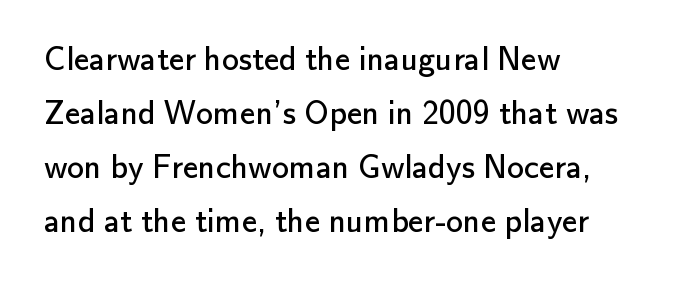
The image shows 34 px regular-weight sans-serif type, upright; set left-aligned, normal line spacing (1.59x), normal letter spacing, not underlined; low stroke contrast and a small x-height.
